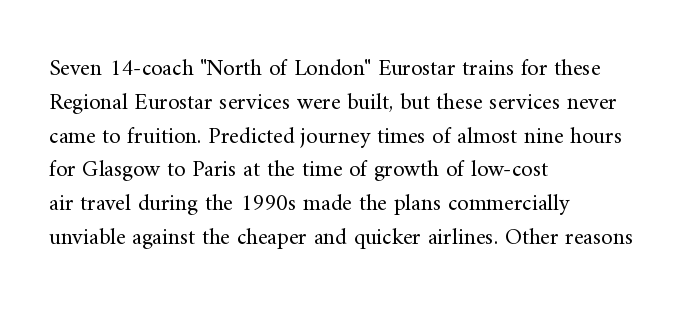
The image shows 23 px text type, upright; set left-aligned, normal line spacing (1.47x), normal letter spacing, not underlined.
